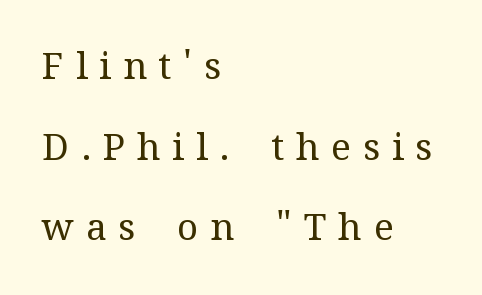
{"serif": "yes", "italic": "no", "bold": "no", "weight": "regular", "width": "normal", "stroke_contrast": "medium", "x_height": "medium", "monospaced": "no", "underline": "no", "align": "left", "line_spacing": "loose", "line_spacing_ratio": 2.18, "letter_spacing": "wide", "letter_spacing_em": 0.32, "glyph_px": 37}
